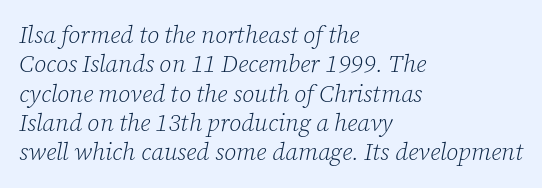
The image shows 24 px text type, italic (leaning right); set left-aligned, line spacing 1.22x, normal letter spacing, not underlined.
